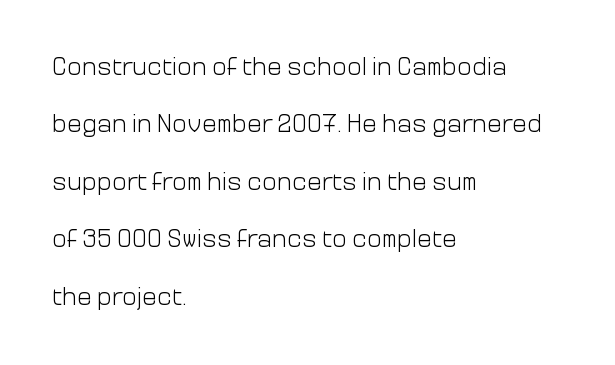
The image shows 25 px text type, upright; set left-aligned, loose line spacing (2.3x), normal letter spacing, not underlined.
